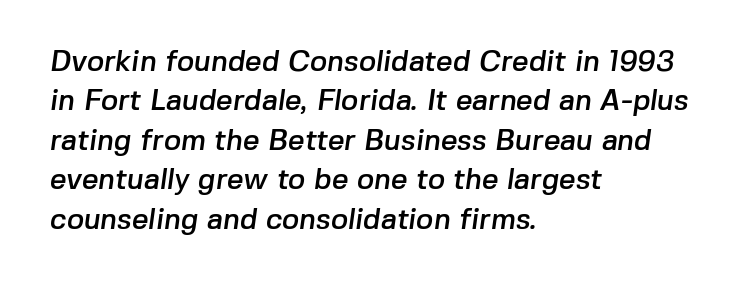
The image shows 29 px sans-serif type; set left-aligned, normal line spacing (1.36x), normal letter spacing, not underlined; low stroke contrast and a medium x-height.
